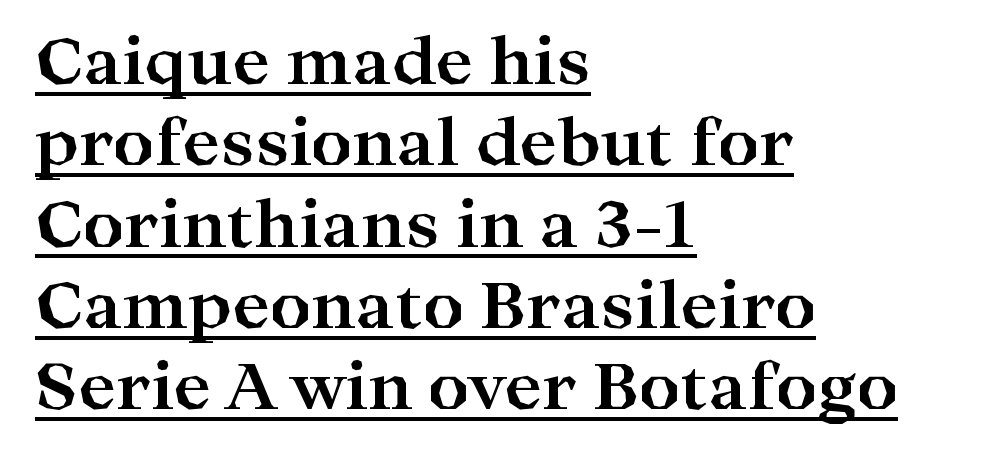
{"serif": "yes", "italic": "no", "bold": "yes", "weight": "bold", "width": "wide", "stroke_contrast": "high", "x_height": "medium", "monospaced": "no", "underline": "yes", "align": "left", "line_spacing": "normal", "line_spacing_ratio": 1.27, "letter_spacing": "normal", "letter_spacing_em": 0.0, "glyph_px": 64}
